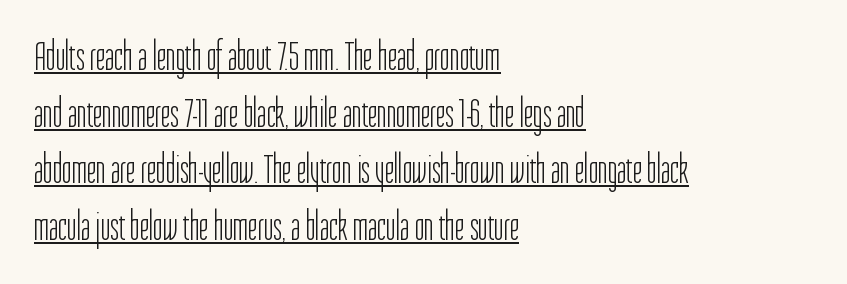
There is no visible air inserted between adjacent glyphs. Horizontal bands of white between lines are of average thickness. Italic? Not at all — the glyphs are vertical. The face used here is a sans, in the tradition of grotesques and geometrics. Looks like regular typesetting: each glyph gets only the width it needs.
